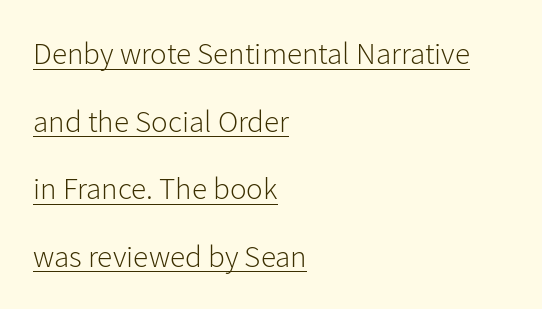
The lines in this sample share a left origin and differ only in where they stop. Line spacing here is loose. Are there feet on the stems? There aren't — it's a sans. Nope, not italic — everything's standing straight. Caption: face not bold, strokes unweighted. This rendering leaves character spacing at its baseline value.
